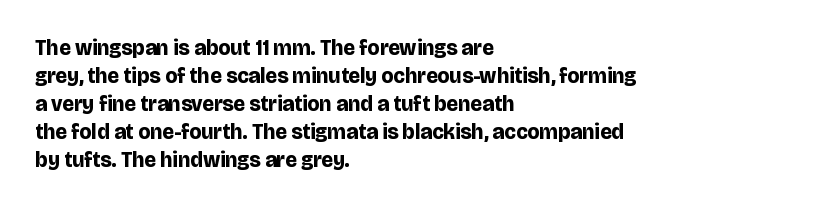
The image shows 21 px bold type, upright; set left-aligned, normal line spacing (1.33x), normal letter spacing, not underlined.
